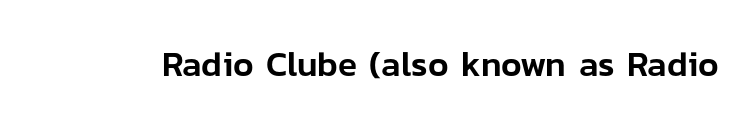
The image shows 35 px sans-serif type, upright; set normal letter spacing, not underlined; low stroke contrast and a medium x-height.
